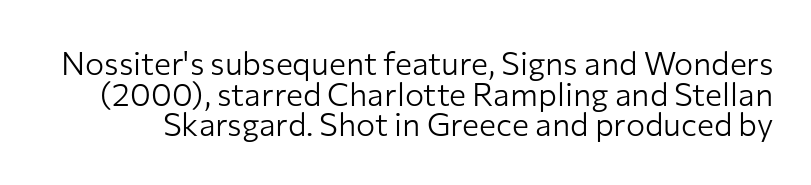
{"serif": "no", "italic": "no", "bold": "no", "weight": "light", "width": "normal", "stroke_contrast": "low", "x_height": "medium", "monospaced": "no", "underline": "no", "line_spacing": "tight", "line_spacing_ratio": 0.96, "letter_spacing": "normal", "letter_spacing_em": 0.0, "glyph_px": 32}
